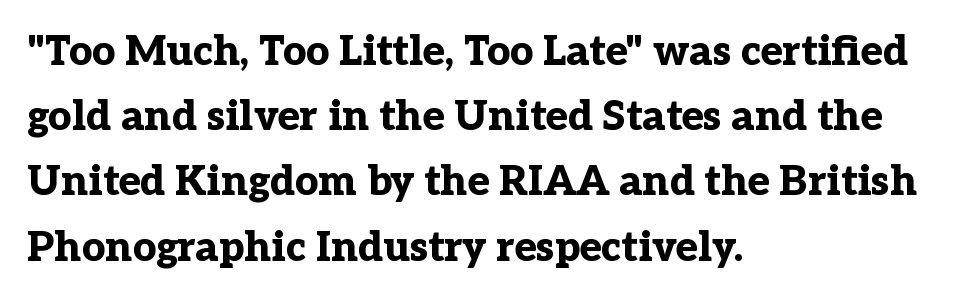
Emphasis by weight is at full strength: bold. Type without underlining. Characters remain perfectly vertical along every line. The face used here is proportionally spaced, like ordinary book or web type. Does the copy run flush right? No — it runs flush left.
